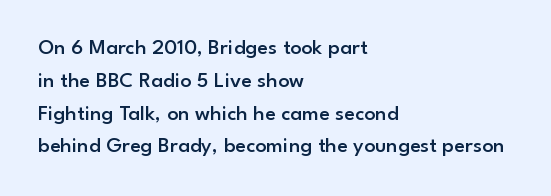
{"italic": "no", "bold": "semi", "underline": "no", "align": "left", "line_spacing": "normal", "line_spacing_ratio": 1.49, "letter_spacing": "normal", "letter_spacing_em": 0.0, "glyph_px": 22}
